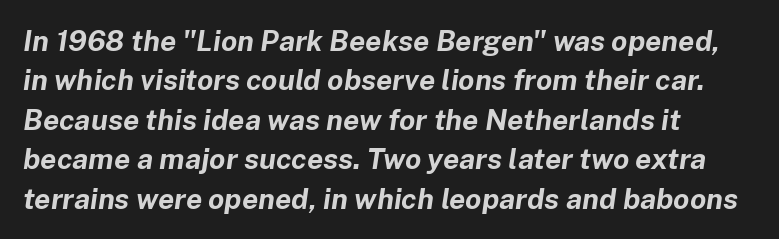
The image shows 29 px bold type, italic (leaning right); set left-aligned, normal line spacing (1.36x), normal letter spacing, not underlined; low stroke contrast and a medium x-height.
